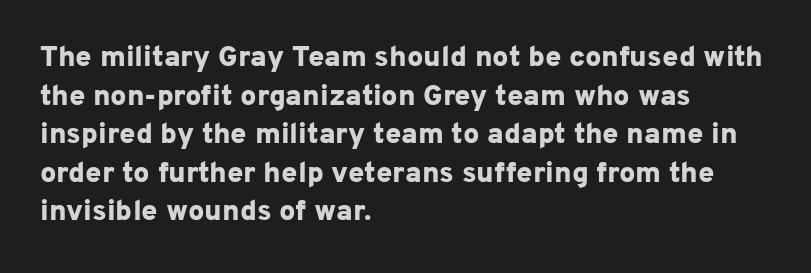
{"serif": "no", "italic": "no", "bold": "yes", "weight": "bold", "width": "normal", "stroke_contrast": "low", "x_height": "medium", "monospaced": "no", "underline": "no", "align": "left", "line_spacing": "normal", "line_spacing_ratio": 1.33, "letter_spacing": "normal", "letter_spacing_em": 0.0, "glyph_px": 29}
